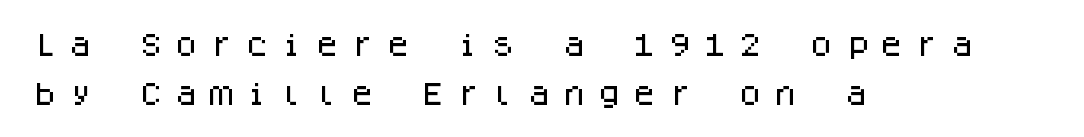
The image shows 25 px text type, upright; set left-aligned, loose line spacing (1.98x), unusually wide letter spacing (+0.41 em), not underlined.
